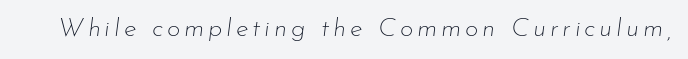
Weight: in the light-to-regular range. Every character sits at an angle, as italics do. Words float on clear page, feet unadorned.
